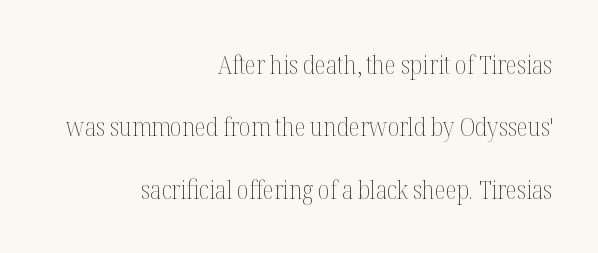
The image shows 26 px text type, upright; set right-aligned, loose line spacing (2.4x), normal letter spacing, not underlined.
